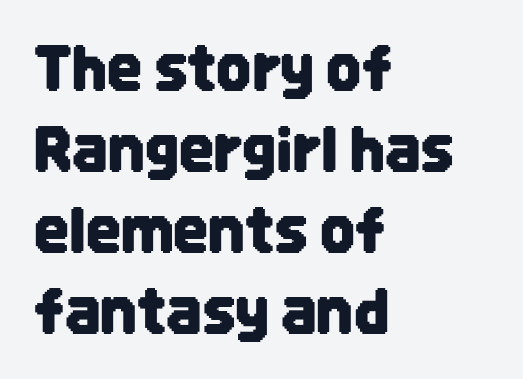
The image shows 61 px condensed sans-serif type, upright; set left-aligned, normal line spacing (1.33x), normal letter spacing, not underlined; low stroke contrast and a large x-height.
